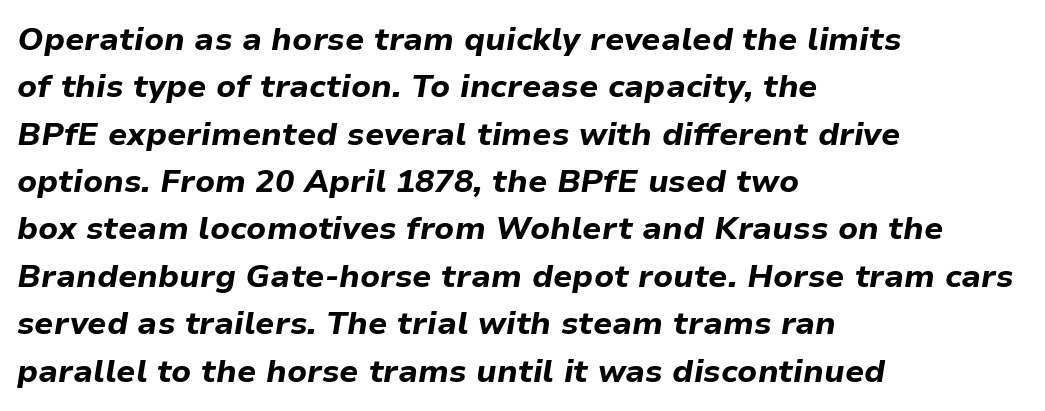
Q: Is the text bold? A: Yes.
Q: Is the text italic (slanted)? A: Yes, it leans right by about 9 degrees.
Q: Is the text underlined? A: No.
Q: How is the paragraph aligned? A: Left-aligned.
Q: Is the spacing between letters normal or unusually wide? A: Normal.
Q: Is the spacing between lines tight, normal or loose? A: Normal.
Q: Width (condensed, normal, or wide)? A: Normal.
Q: Stroke contrast? A: Low.
Q: x-height? A: Medium.
Q: Monospaced? A: No.
